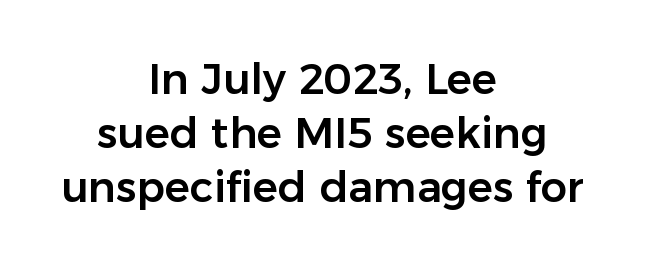
{"serif": "no", "italic": "no", "width": "normal", "stroke_contrast": "low", "x_height": "medium", "monospaced": "no", "underline": "no", "align": "center", "line_spacing": "normal", "line_spacing_ratio": 1.29, "letter_spacing": "normal", "letter_spacing_em": 0.0, "glyph_px": 42}
